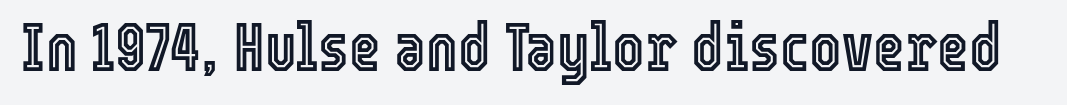
{"italic": "no", "width": "condensed", "x_height": "medium", "monospaced": "no", "underline": "no", "letter_spacing": "normal", "letter_spacing_em": 0.0, "glyph_px": 68}
